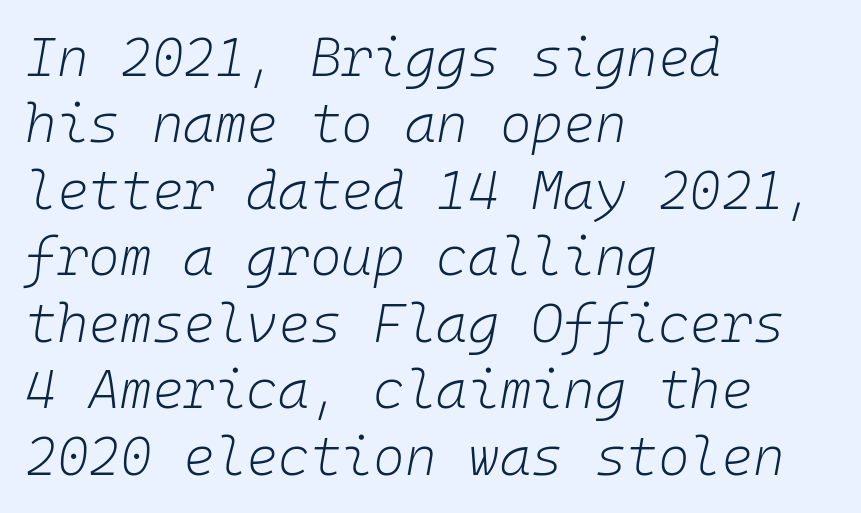
The image shows 54 px light type, italic (leaning right), monospaced; set left-aligned, line spacing 1.23x, normal letter spacing, not underlined; low stroke contrast and a medium x-height.
